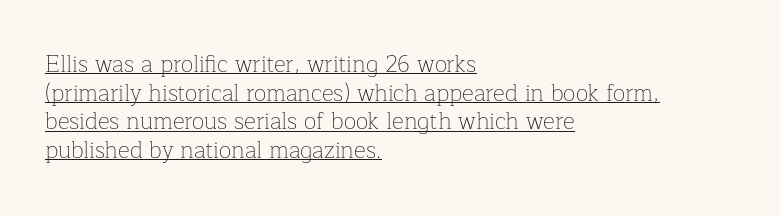
Q: Is the text bold? A: No.
Q: Is the text italic (slanted)? A: No, it is upright.
Q: Is the text underlined? A: Yes.
Q: How is the paragraph aligned? A: Left-aligned.
Q: Is the spacing between letters normal or unusually wide? A: Normal.
Q: Is the spacing between lines tight, normal or loose? A: Normal.
